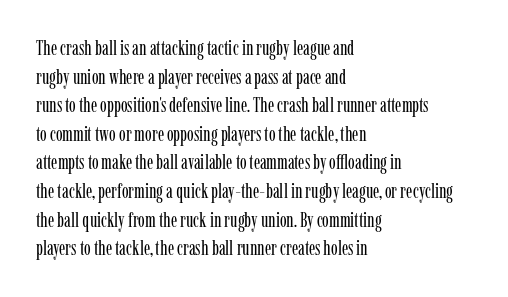
Q: Is the text bold? A: No.
Q: Is the text italic (slanted)? A: No, it is upright.
Q: Is the text underlined? A: No.
Q: How is the paragraph aligned? A: Left-aligned.
Q: Is the spacing between letters normal or unusually wide? A: Normal.
Q: Is the spacing between lines tight, normal or loose? A: Normal.
